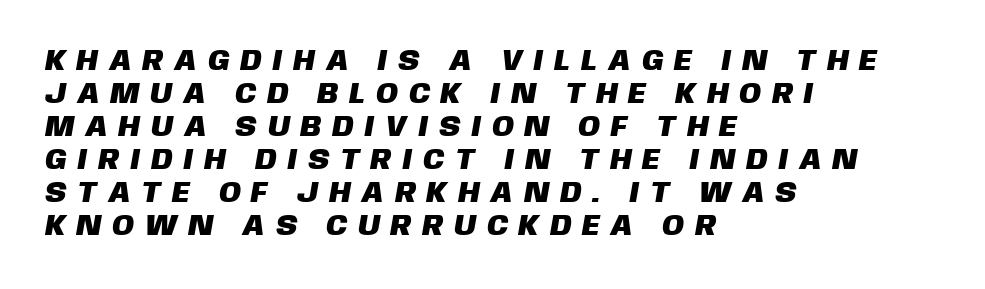
There is plenty of visible air inserted between adjacent glyphs. Interline gaps are noticeably narrow in this sample. Unmarked baselines from the first word to the last. Nope, no serifs anywhere on these letters. These lines are set flush left with a ragged right edge. Think of a printed novel: that variable character pitch is what you see here.
